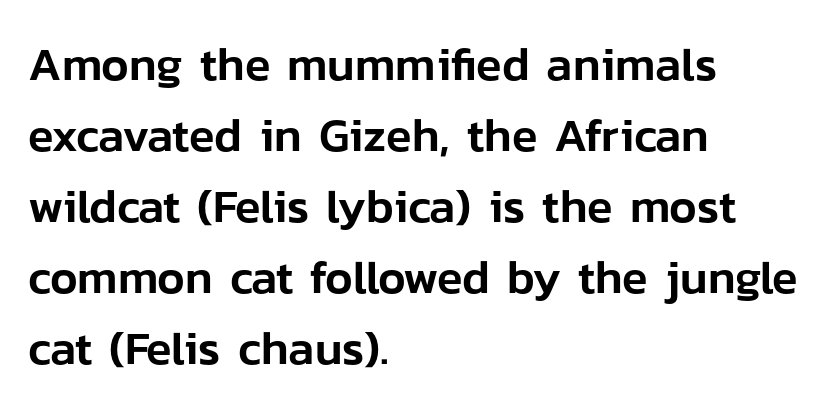
Quick note: not italic, upright. Proportional: the letters do not fall into vertical columns. Caption: standard tracking, unaltered. Rule under the text: the space is simply empty. You can tell from the bare stems that sans-serif type was used. Baseline-to-baseline distance is the conventional proportion of letter height.
